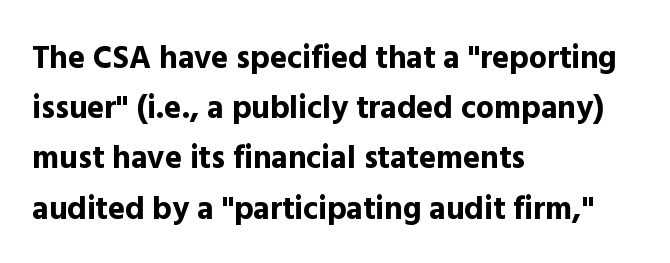
Which margin do the lines hug? The left one — the right edge is uneven. Each word holds together tightly as a unit, with standard inter-letter gaps. Underlining? Definitely not there. Does the weight exceed regular? Yes, all the way to bold. These lines are rendered in a variable-pitch font. The rendering shows plain stroke endings on the letterforms — a sans-serif design.
